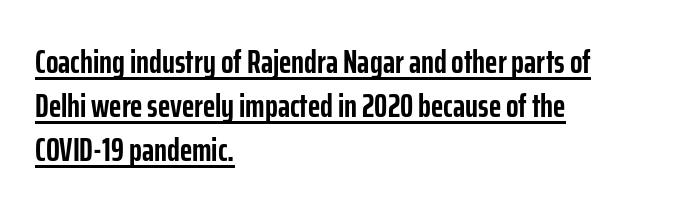
Q: Is the text bold? A: Yes.
Q: Is the text italic (slanted)? A: No, it is upright.
Q: Is the typeface a serif or a sans-serif typeface? A: Sans-serif.
Q: Is the text underlined? A: Yes.
Q: How is the paragraph aligned? A: Left-aligned.
Q: Is the spacing between letters normal or unusually wide? A: Normal.
Q: Is the spacing between lines tight, normal or loose? A: Normal.
Q: Width (condensed, normal, or wide)? A: Condensed.
Q: Stroke contrast? A: Low.
Q: x-height? A: Medium.
Q: Monospaced? A: No.
